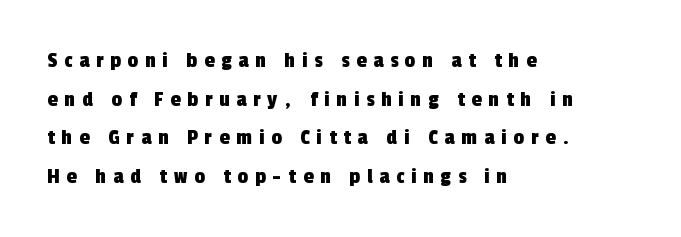
The image shows 23 px text type; set left-aligned, normal line spacing (1.68x), unusually wide letter spacing (+0.3 em), not underlined.
